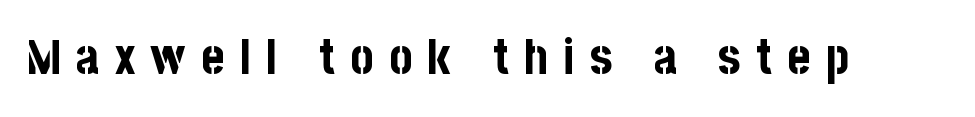
Nobody drew a line under any word here. Does extra space separate the letters? Yes, quite a lot of it. This sample has the flowing, uneven cadence of proportional lettering. Compared with an ordinary text face, these strokes are far heavier — a full bold.
